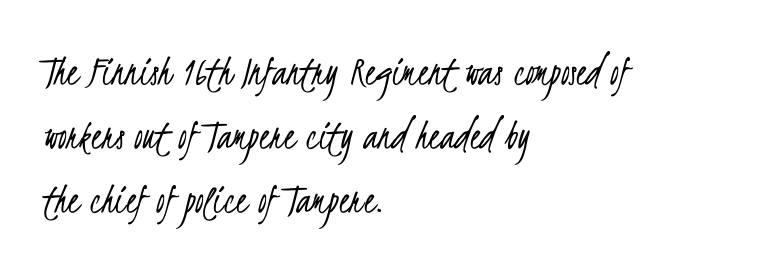
Q: Is the text bold? A: No.
Q: Is the typeface a serif or a sans-serif typeface? A: Sans-serif.
Q: Is the text underlined? A: No.
Q: How is the paragraph aligned? A: Left-aligned.
Q: Is the spacing between letters normal or unusually wide? A: Normal.
Q: Is the spacing between lines tight, normal or loose? A: Normal.
Q: Width (condensed, normal, or wide)? A: Condensed.
Q: Stroke contrast? A: Low.
Q: x-height? A: Small.
Q: Monospaced? A: No.
